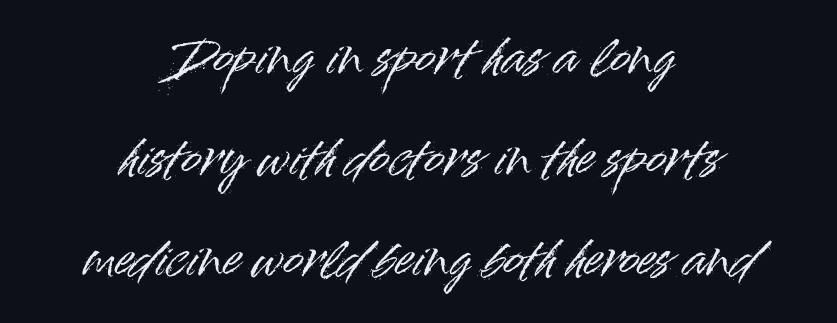
Q: Is the text italic (slanted)? A: Yes.
Q: Is the typeface a serif or a sans-serif typeface? A: Sans-serif.
Q: Is the text underlined? A: No.
Q: How is the paragraph aligned? A: Centered.
Q: Is the spacing between letters normal or unusually wide? A: Normal.
Q: Is the spacing between lines tight, normal or loose? A: Loose.
Q: Width (condensed, normal, or wide)? A: Normal.
Q: Stroke contrast? A: High.
Q: x-height? A: Small.
Q: Monospaced? A: No.
